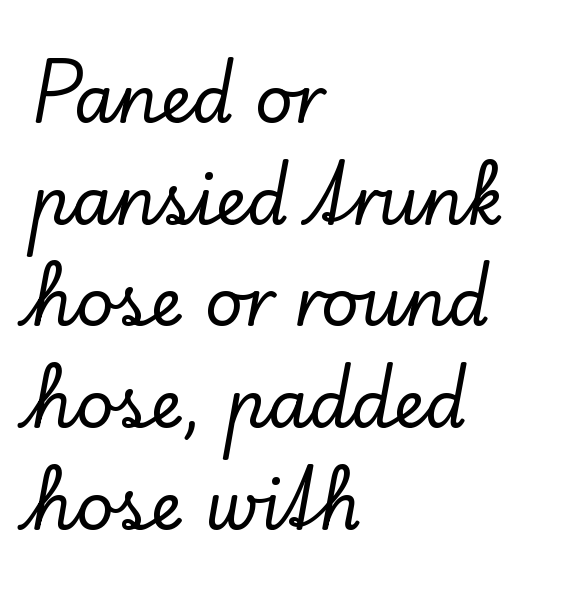
The image shows 66 px serif type; set left-aligned, normal line spacing (1.54x), normal letter spacing, not underlined; low stroke contrast and a small x-height.
